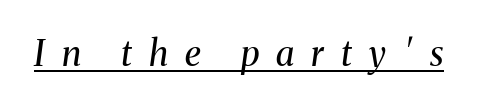
Q: Is the text bold? A: No.
Q: Is the text italic (slanted)? A: Yes, it leans right by about 8 degrees.
Q: Is the typeface a serif or a sans-serif typeface? A: Serif.
Q: Is the text underlined? A: Yes.
Q: Is the spacing between letters normal or unusually wide? A: Unusually wide.
Q: Width (condensed, normal, or wide)? A: Normal.
Q: Stroke contrast? A: Medium.
Q: x-height? A: Medium.
Q: Monospaced? A: No.
